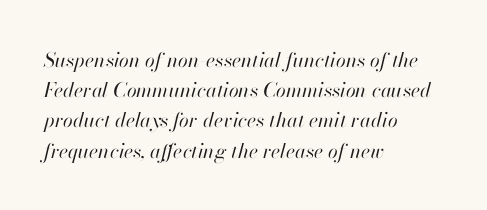
The image shows 20 px text type, italic (leaning right); set left-aligned, normal line spacing (1.51x), normal letter spacing, not underlined.
